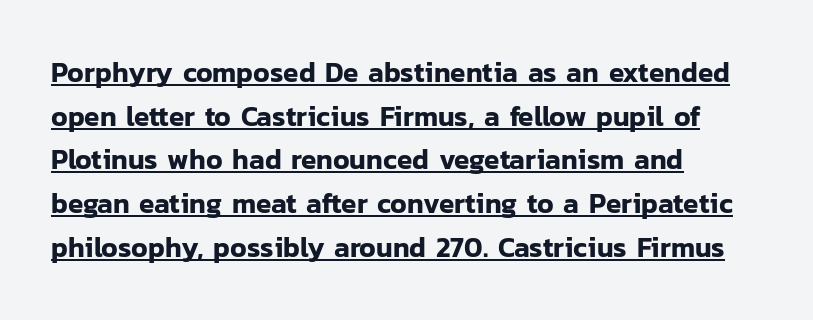
{"serif": "no", "italic": "no", "width": "normal", "stroke_contrast": "low", "x_height": "medium", "monospaced": "no", "underline": "yes", "align": "left", "line_spacing": "normal", "line_spacing_ratio": 1.56, "letter_spacing": "normal", "letter_spacing_em": 0.0, "glyph_px": 28}
